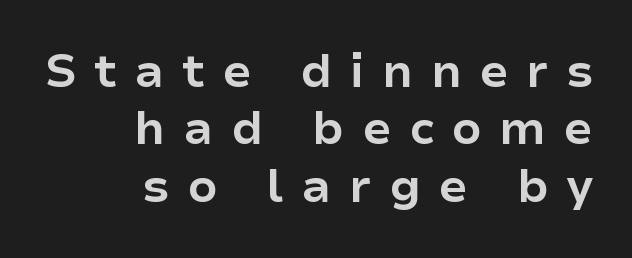
Each row of text sits above clean, open space. On the weight axis this lands at bold, roughly 700. The paragraph has a hard right edge and a soft left edge. You can tell it's not italic because the verticals are truly vertical. There is plenty of visible air inserted between adjacent glyphs.
